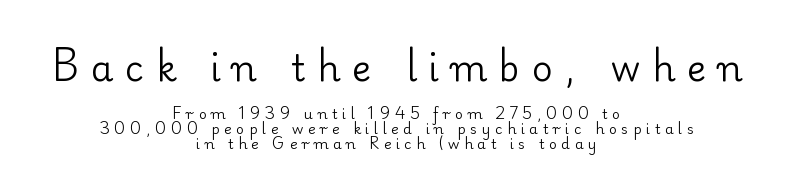
{"serif": "yes", "italic": "no", "bold": "no", "weight": "regular", "width": "normal", "stroke_contrast": "low", "x_height": "small", "monospaced": "no", "underline": "no", "align": "center", "line_spacing": "tight", "line_spacing_ratio": 1.08, "letter_spacing": "wide", "letter_spacing_em": 0.33, "larger_block": "first", "size_ratio": 2.57, "glyph_px": 36}
